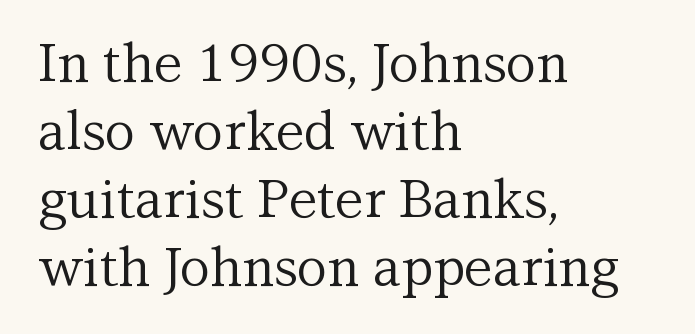
{"serif": "yes", "italic": "no", "bold": "no", "weight": "regular", "width": "normal", "stroke_contrast": "medium", "x_height": "medium", "monospaced": "no", "underline": "no", "align": "left", "line_spacing": "normal", "line_spacing_ratio": 1.28, "letter_spacing": "normal", "letter_spacing_em": 0.0, "glyph_px": 53}
